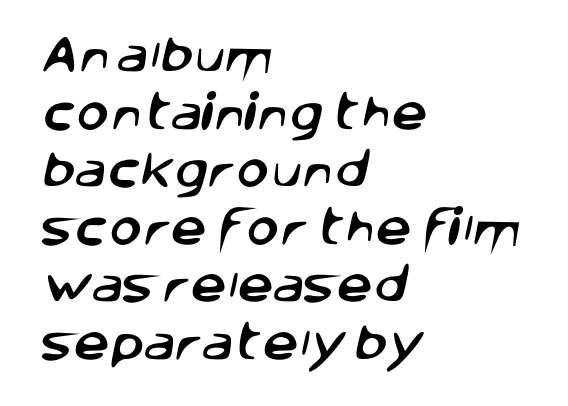
The image shows 40 px sans-serif type; set left-aligned, normal line spacing (1.44x), normal letter spacing, not underlined; low stroke contrast and a large x-height.
